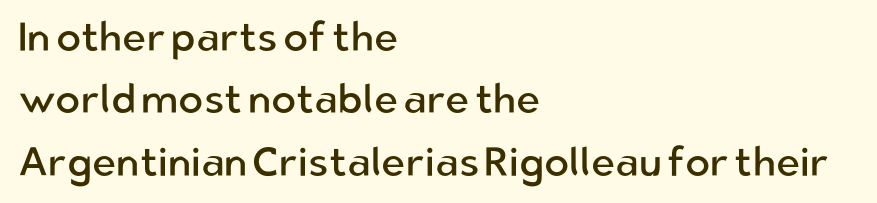
{"serif": "no", "italic": "no", "bold": "no", "weight": "regular", "width": "normal", "stroke_contrast": "low", "x_height": "medium", "monospaced": "no", "underline": "no", "align": "left", "line_spacing": "normal", "line_spacing_ratio": 1.52, "letter_spacing": "normal", "letter_spacing_em": 0.0, "glyph_px": 41}
